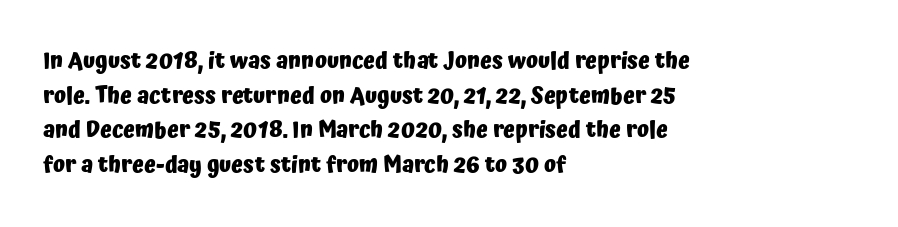
{"italic": "no", "bold": "yes", "underline": "no", "align": "left", "line_spacing": "normal", "line_spacing_ratio": 1.57, "letter_spacing": "normal", "letter_spacing_em": 0.0, "glyph_px": 22}
